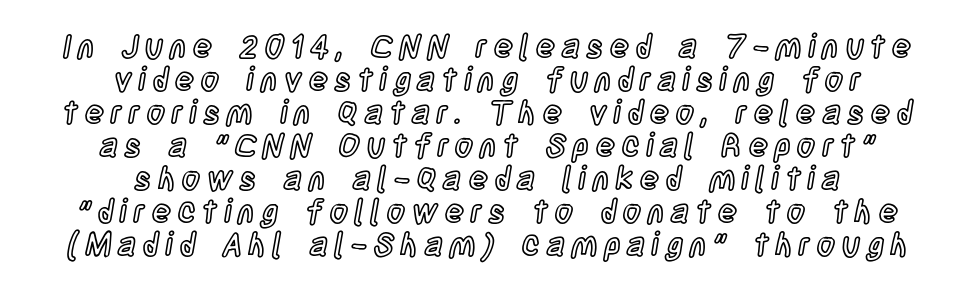
Q: Is the text italic (slanted)? A: Yes.
Q: Is the text underlined? A: No.
Q: How is the paragraph aligned? A: Centered.
Q: Is the spacing between letters normal or unusually wide? A: Unusually wide.
Q: Is the spacing between lines tight, normal or loose? A: Tight.
Q: Width (condensed, normal, or wide)? A: Condensed.
Q: x-height? A: Large.
Q: Monospaced? A: No.
